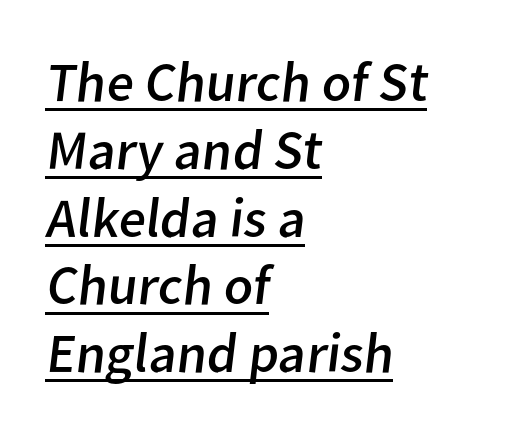
Q: Is the text bold? A: No.
Q: Is the typeface a serif or a sans-serif typeface? A: Sans-serif.
Q: Is the text underlined? A: Yes.
Q: How is the paragraph aligned? A: Left-aligned.
Q: Is the spacing between letters normal or unusually wide? A: Normal.
Q: Width (condensed, normal, or wide)? A: Normal.
Q: Stroke contrast? A: Low.
Q: x-height? A: Medium.
Q: Monospaced? A: No.
